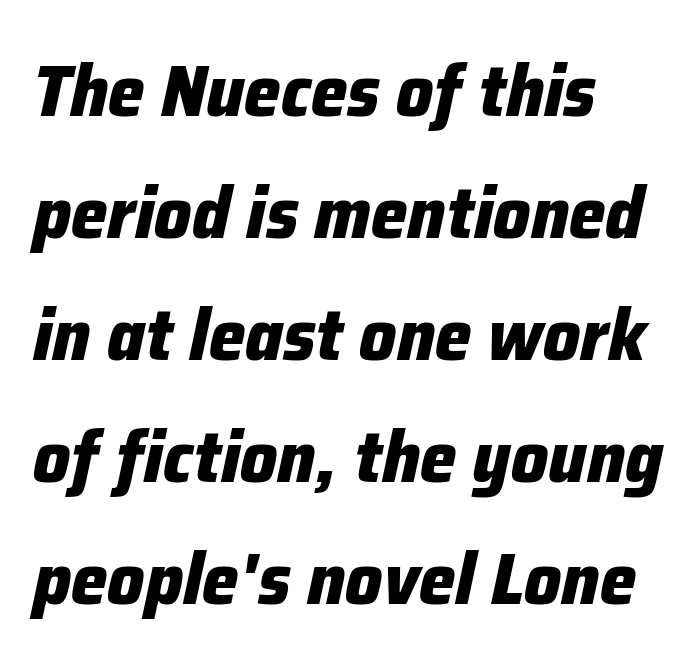
{"italic": "yes", "lean": "right", "slant_degrees": 12, "bold": "yes", "weight": "heavy", "width": "normal", "stroke_contrast": "low", "x_height": "medium", "monospaced": "no", "underline": "no", "align": "left", "line_spacing": "normal", "line_spacing_ratio": 1.67, "letter_spacing": "normal", "letter_spacing_em": 0.0, "glyph_px": 73}
